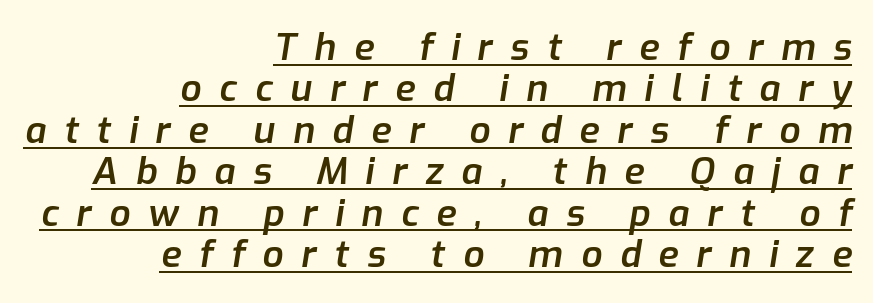
{"italic": "yes", "lean": "right", "slant_degrees": 9, "bold": "semi", "weight": "semibold", "width": "normal", "stroke_contrast": "low", "x_height": "medium", "monospaced": "no", "underline": "yes", "align": "right", "line_spacing": "tight", "line_spacing_ratio": 1.12, "letter_spacing": "wide", "letter_spacing_em": 0.48, "glyph_px": 37}
